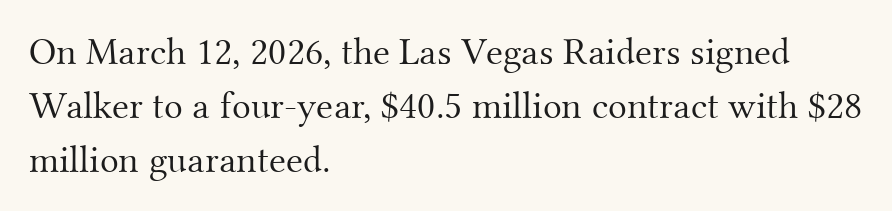
{"serif": "yes", "italic": "no", "bold": "no", "weight": "light", "width": "normal", "stroke_contrast": "medium", "x_height": "small", "monospaced": "no", "underline": "no", "align": "left", "line_spacing": "normal", "line_spacing_ratio": 1.38, "letter_spacing": "normal", "letter_spacing_em": 0.0, "glyph_px": 39}
